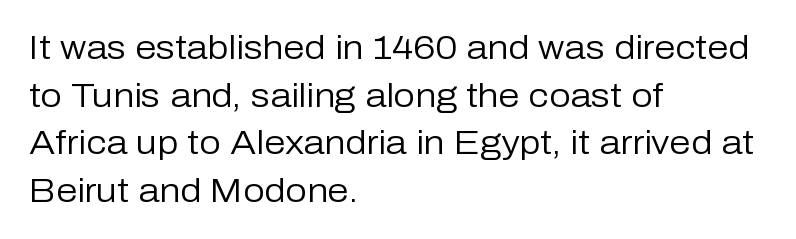
{"serif": "no", "italic": "no", "bold": "no", "weight": "regular", "width": "normal", "stroke_contrast": "low", "x_height": "medium", "monospaced": "no", "underline": "no", "align": "left", "line_spacing": "normal", "line_spacing_ratio": 1.4, "letter_spacing": "normal", "letter_spacing_em": 0.0, "glyph_px": 34}
